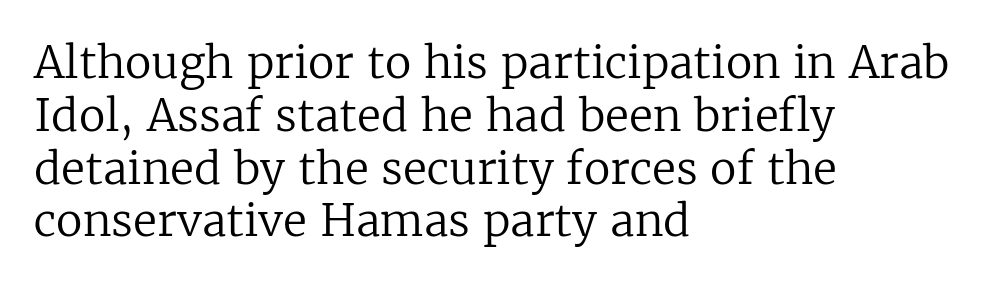
{"serif": "yes", "italic": "no", "bold": "no", "weight": "regular", "width": "normal", "stroke_contrast": "low", "x_height": "medium", "monospaced": "no", "underline": "no", "align": "left", "line_spacing_ratio": 1.2, "letter_spacing": "normal", "letter_spacing_em": 0.0, "glyph_px": 44}
